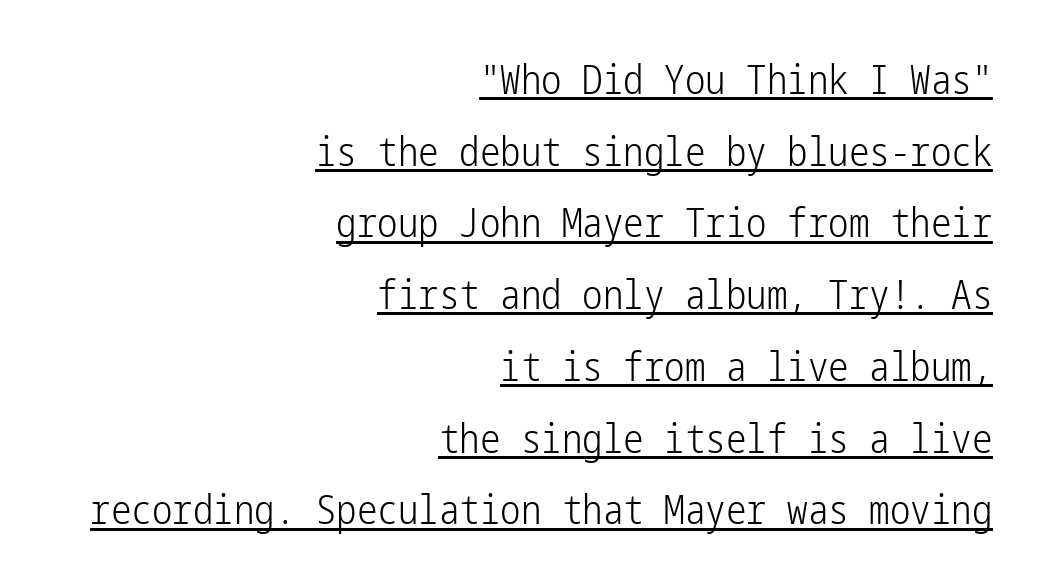
Q: Is the text bold? A: No.
Q: Is the text italic (slanted)? A: No, it is upright.
Q: Is the typeface a serif or a sans-serif typeface? A: Sans-serif.
Q: Is the text underlined? A: Yes.
Q: How is the paragraph aligned? A: Right-aligned.
Q: Is the spacing between letters normal or unusually wide? A: Normal.
Q: Width (condensed, normal, or wide)? A: Condensed.
Q: Stroke contrast? A: Low.
Q: x-height? A: Medium.
